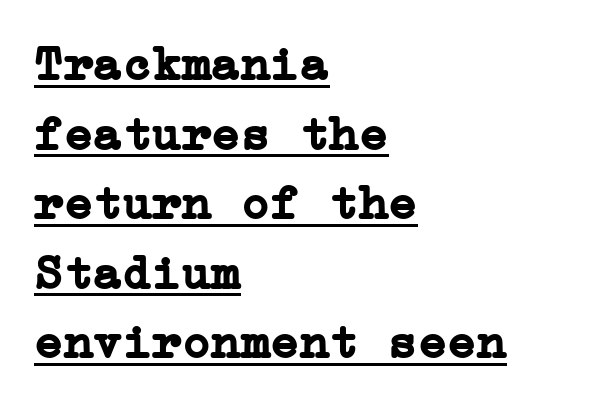
The image shows 49 px semibold serif type, upright; set left-aligned, normal line spacing (1.42x), normal letter spacing, underlined; low stroke contrast and a medium x-height.
